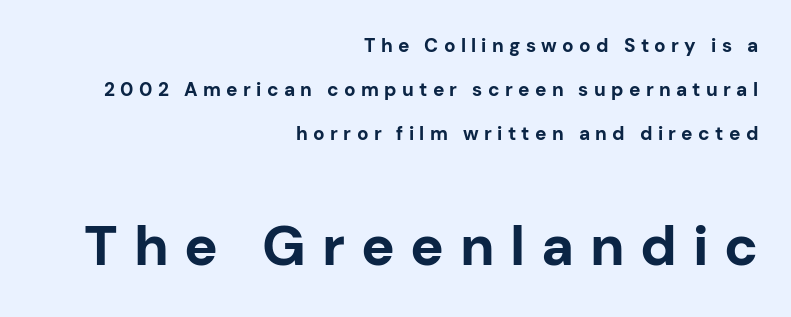
The image shows 56 px bold sans-serif type, upright; set right-aligned, loose line spacing (2.31x), unusually wide letter spacing (+0.28 em), not underlined; the second (bottom) block is 2.95x larger; low stroke contrast and a medium x-height.
